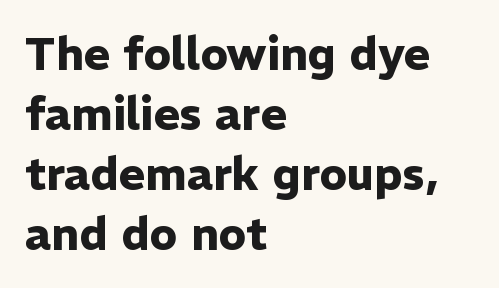
{"serif": "no", "italic": "no", "bold": "yes", "weight": "heavy", "width": "normal", "stroke_contrast": "low", "x_height": "medium", "monospaced": "no", "underline": "no", "align": "left", "line_spacing": "normal", "line_spacing_ratio": 1.33, "letter_spacing": "normal", "letter_spacing_em": 0.0, "glyph_px": 45}
